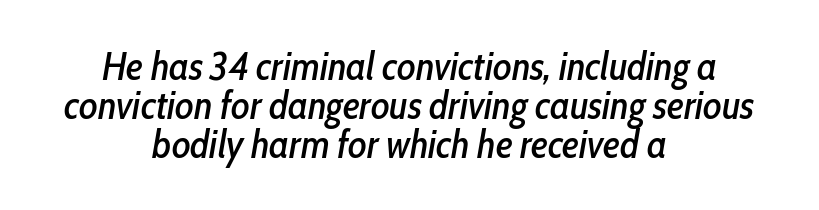
Q: Is the text italic (slanted)? A: Yes, it leans right by about 10 degrees.
Q: Is the text underlined? A: No.
Q: How is the paragraph aligned? A: Centered.
Q: Is the spacing between letters normal or unusually wide? A: Normal.
Q: Is the spacing between lines tight, normal or loose? A: Tight.
Q: Width (condensed, normal, or wide)? A: Condensed.
Q: Stroke contrast? A: Low.
Q: x-height? A: Medium.
Q: Monospaced? A: No.
